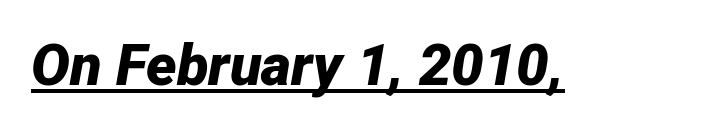
When letters slant like this, we call the style italic. Set as a true bold cut, around the 700 mark. Honestly, the underline is the first thing you notice here. Between one letter and the next there's only the usual sliver of space. The rendering uses natural spacing where letterforms have individual widths.
